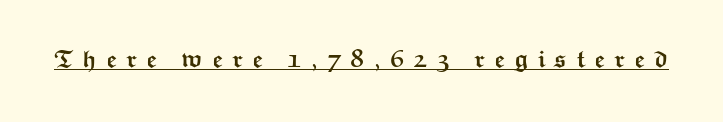
On the weight axis this lands at bold, roughly 700. Check the space under the baseline: a stroke is drawn there. The passage shown has open, widely tracked lettering throughout. Nope, not italic — everything's standing straight.
